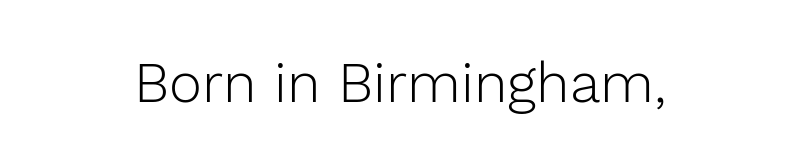
Q: Is the text bold? A: No.
Q: Is the text italic (slanted)? A: No, it is upright.
Q: Is the typeface a serif or a sans-serif typeface? A: Sans-serif.
Q: Is the text underlined? A: No.
Q: Is the spacing between letters normal or unusually wide? A: Normal.
Q: Width (condensed, normal, or wide)? A: Normal.
Q: Stroke contrast? A: Low.
Q: x-height? A: Medium.
Q: Monospaced? A: No.
